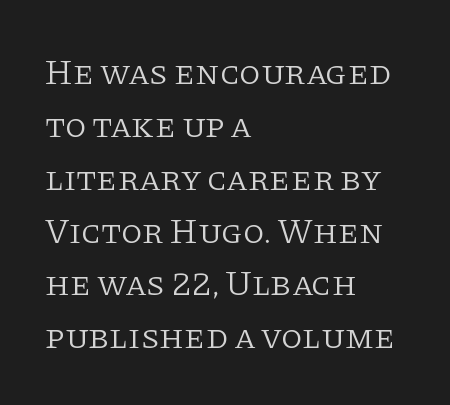
{"serif": "yes", "italic": "no", "bold": "no", "weight": "light", "width": "normal", "stroke_contrast": "low", "x_height": "large", "monospaced": "no", "underline": "no", "align": "left", "line_spacing": "normal", "line_spacing_ratio": 1.51, "letter_spacing": "normal", "letter_spacing_em": 0.0, "glyph_px": 35}
